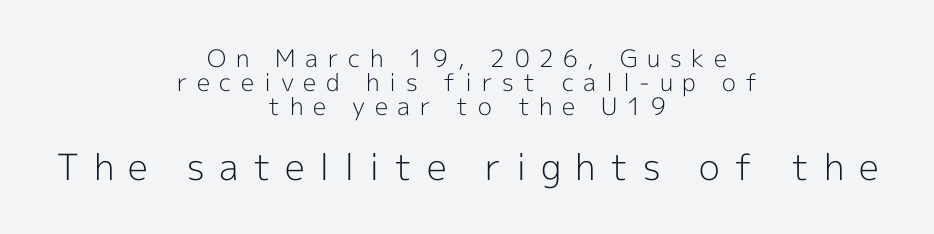
Caption: upper text group reduced, lower text group enlarged. You could barely slide anything between these rows. What kind of face is this? One without serifs — a sans. Proportional: the letters do not fall into vertical columns. Caption: expanded tracking, letters set apart.
